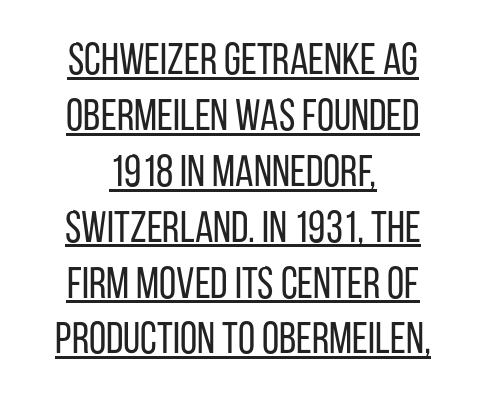
{"serif": "no", "italic": "no", "bold": "no", "weight": "regular", "width": "condensed", "stroke_contrast": "low", "x_height": "large", "monospaced": "no", "underline": "yes", "align": "center", "line_spacing": "normal", "line_spacing_ratio": 1.27, "letter_spacing": "normal", "letter_spacing_em": 0.0, "glyph_px": 44}
